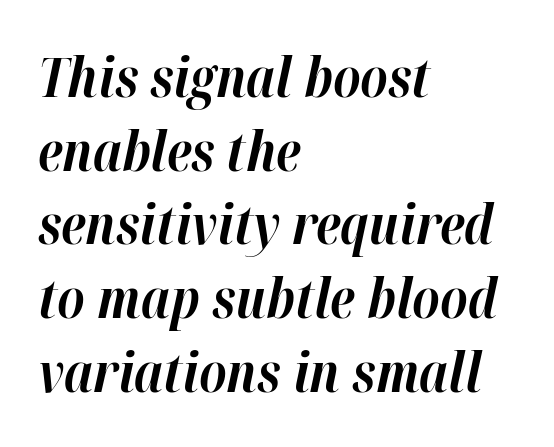
Q: Is the text bold? A: Yes.
Q: Is the text italic (slanted)? A: Yes, it leans right by about 12 degrees.
Q: Is the text underlined? A: No.
Q: How is the paragraph aligned? A: Left-aligned.
Q: Is the spacing between letters normal or unusually wide? A: Normal.
Q: Is the spacing between lines tight, normal or loose? A: Normal.
Q: Width (condensed, normal, or wide)? A: Normal.
Q: Stroke contrast? A: High.
Q: x-height? A: Medium.
Q: Monospaced? A: No.
